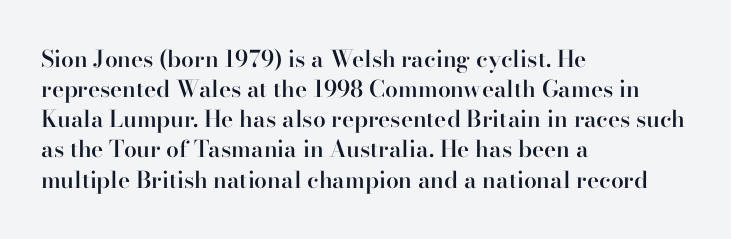
How are the letters spaced? Ordinarily, with no added tracking. Ordinary non-slanted type is in use. Notice the strokes are somewhat thickened but not fully heavy: this is a semibold. Descenders are the only things crossing below the line.
